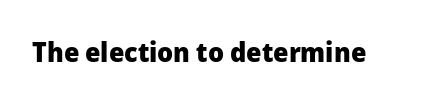
Q: Is the text bold? A: Yes.
Q: Is the text italic (slanted)? A: No, it is upright.
Q: Is the typeface a serif or a sans-serif typeface? A: Sans-serif.
Q: Is the text underlined? A: No.
Q: Is the spacing between letters normal or unusually wide? A: Normal.
Q: Width (condensed, normal, or wide)? A: Normal.
Q: Stroke contrast? A: Low.
Q: x-height? A: Medium.
Q: Monospaced? A: No.
